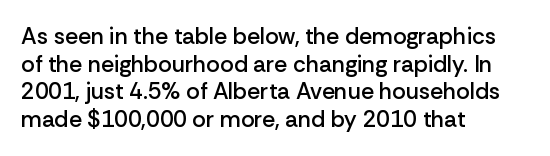
One-word summary of the alignment: left. The strokes are fattened partway — semibold, not bold. The letters stand straight up with perfectly vertical stems. The tracking reads as untouched default to a designer's eye.
